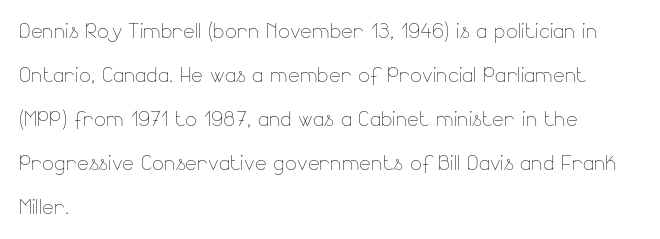
The image shows 28 px thin type, upright; set left-aligned, normal line spacing (1.57x), normal letter spacing, not underlined; low stroke contrast and a small x-height.
